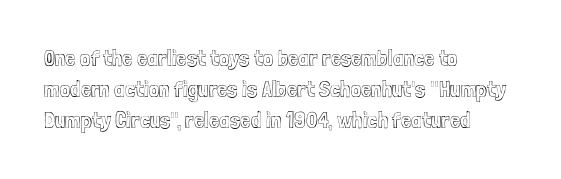
Q: Is the text italic (slanted)? A: No, it is upright.
Q: Is the text underlined? A: No.
Q: How is the paragraph aligned? A: Left-aligned.
Q: Is the spacing between letters normal or unusually wide? A: Normal.
Q: Is the spacing between lines tight, normal or loose? A: Normal.
